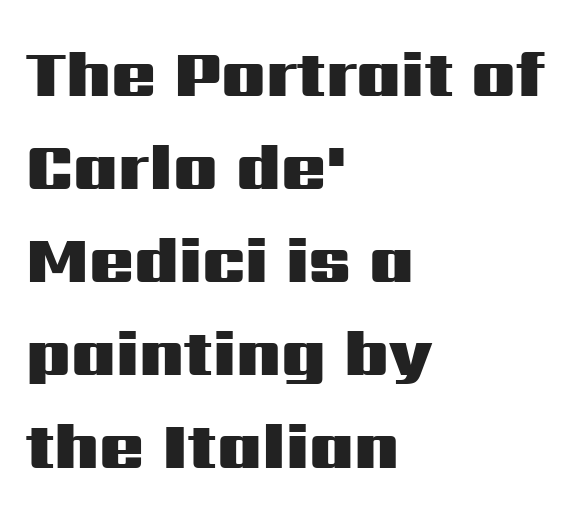
The image shows 66 px heavy, wide sans-serif type, upright; set left-aligned, normal line spacing (1.41x), normal letter spacing, not underlined; medium stroke contrast and a medium x-height.
